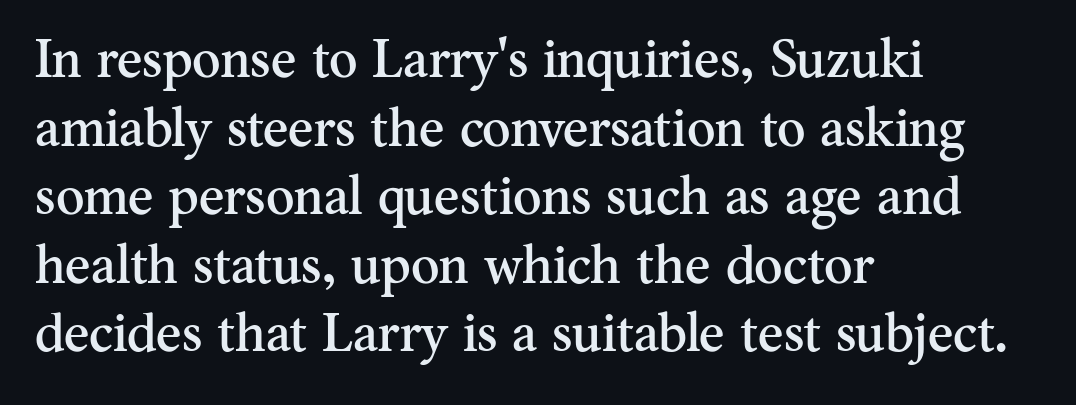
The image shows 54 px serif type, upright; set left-aligned, normal line spacing (1.27x), normal letter spacing, not underlined; medium stroke contrast and a small x-height.
